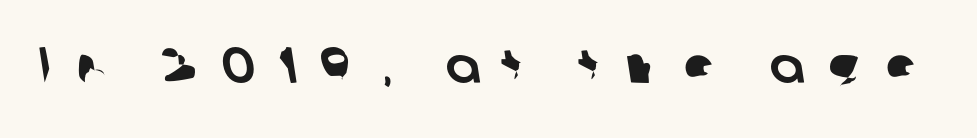
The baseline area is clear. The passage shown is typeset with a sans-serif family. These lines have a slow, spaced-out rhythm from letter to letter. A typesetter would call this proportional, since set widths differ per character.
